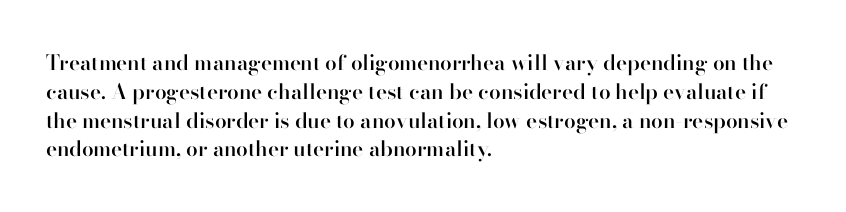
Q: Is the text bold? A: Semi-bold.
Q: Is the text italic (slanted)? A: No, it is upright.
Q: Is the text underlined? A: No.
Q: How is the paragraph aligned? A: Left-aligned.
Q: Is the spacing between letters normal or unusually wide? A: Normal.
Q: Is the spacing between lines tight, normal or loose? A: Normal.
